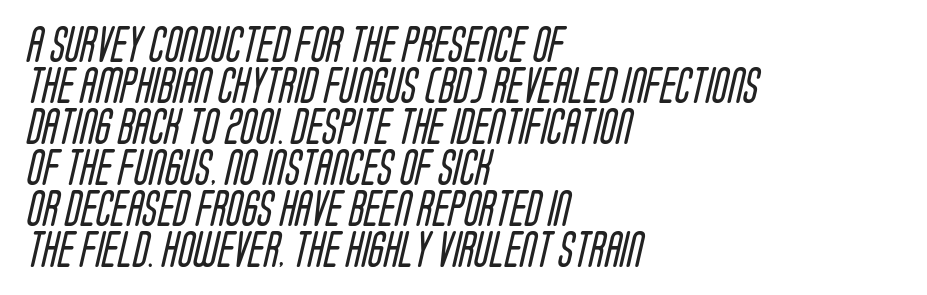
Q: Is the text bold? A: No.
Q: Is the typeface a serif or a sans-serif typeface? A: Sans-serif.
Q: Is the text underlined? A: No.
Q: How is the paragraph aligned? A: Left-aligned.
Q: Is the spacing between letters normal or unusually wide? A: Normal.
Q: Is the spacing between lines tight, normal or loose? A: Tight.
Q: Width (condensed, normal, or wide)? A: Condensed.
Q: Stroke contrast? A: Low.
Q: x-height? A: Large.
Q: Monospaced? A: No.
